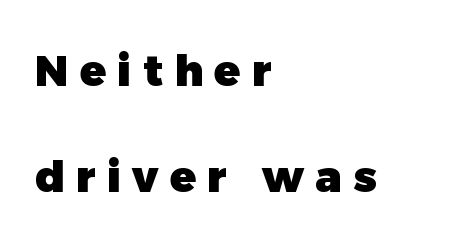
Descenders are the only things crossing below the line. Thick stems and heavy bowls — unmistakably bold. Someone cranked the tracking dial way up on this one. Looks like regular typesetting: each glyph gets only the width it needs.
